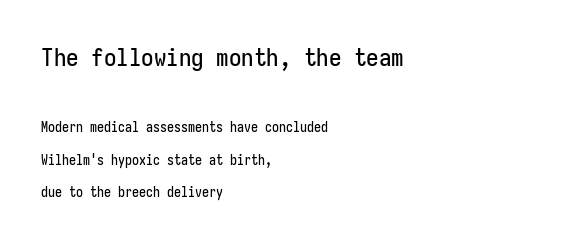
Q: Is the text italic (slanted)? A: No, it is upright.
Q: Is the text underlined? A: No.
Q: How is the paragraph aligned? A: Left-aligned.
Q: Is the spacing between letters normal or unusually wide? A: Normal.
Q: Is the spacing between lines tight, normal or loose? A: Loose.
Q: Which block of text is set in a larger size, the first (top) or the second (bottom)? A: The first (top) one.
